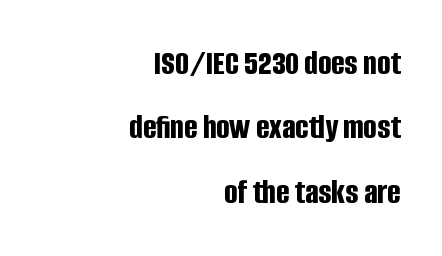
{"serif": "no", "italic": "no", "bold": "yes", "weight": "bold", "width": "condensed", "stroke_contrast": "low", "x_height": "large", "monospaced": "no", "underline": "no", "align": "right", "line_spacing_ratio": 1.84, "letter_spacing": "normal", "letter_spacing_em": 0.0, "glyph_px": 35}
